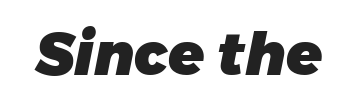
{"serif": "no", "bold": "yes", "weight": "heavy", "width": "normal", "stroke_contrast": "low", "x_height": "large", "monospaced": "no", "underline": "no", "letter_spacing": "normal", "letter_spacing_em": 0.0, "glyph_px": 59}
